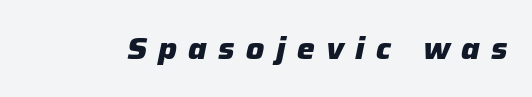
Q: Is the text bold? A: Yes.
Q: Is the text italic (slanted)? A: Yes, it leans right by about 12 degrees.
Q: Is the text underlined? A: No.
Q: Is the spacing between letters normal or unusually wide? A: Unusually wide.
Q: Width (condensed, normal, or wide)? A: Normal.
Q: Stroke contrast? A: Low.
Q: x-height? A: Medium.
Q: Monospaced? A: No.
